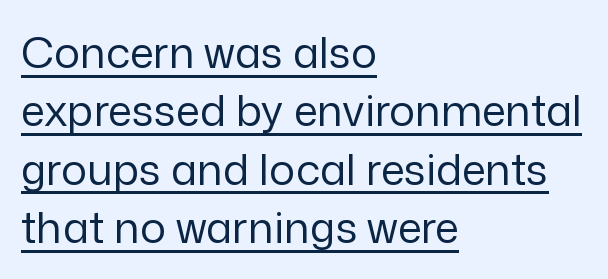
The passage shown is typed in a proportional face where columns would drift. In designer terms, the underline attribute is active on this setting. If you measured baseline to baseline, you'd find a middling distance. Caption: face not bold, strokes unweighted. This sample is left-justified, so line endings fall wherever the words run out.
